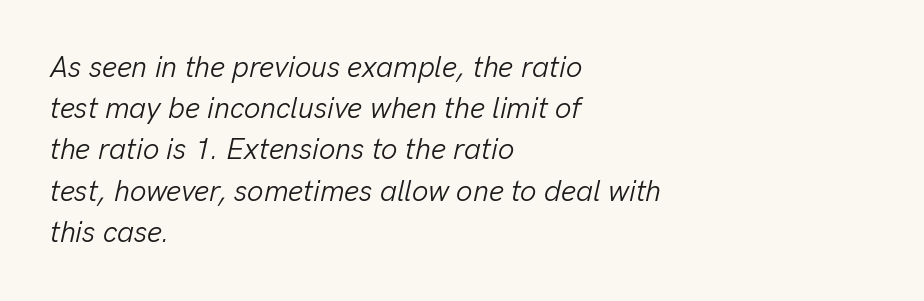
The setting favours the left margin, as ordinary paragraphs usually do. Whoever set this chose a conventional vertical rhythm. Posture: slanted. A typesetter would call this zero additional tracking. Do the characters align in a grid? No, the font is proportional.
